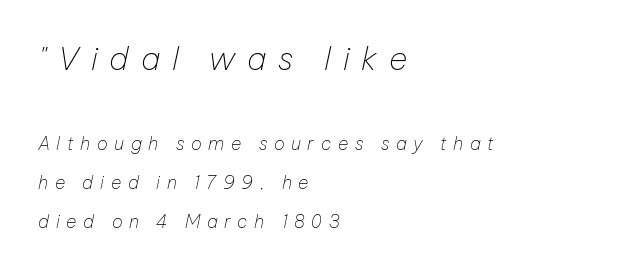
The image shows 32 px thin type, italic (leaning right); set left-aligned, loose line spacing (2.15x), unusually wide letter spacing (+0.37 em), not underlined; the first (top) block is 1.78x larger; low stroke contrast and a medium x-height.
